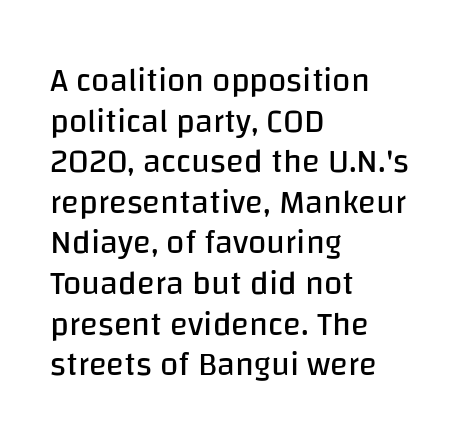
You could not count columns in this text — the font is proportionally spaced. This is the regular roman posture of the typeface. Notice how the passage keeps a crisp vertical edge on the left only. The foot of each line stays bare and open. Short note: letters normally spaced. Bold? No — there's no thickening of the strokes.
